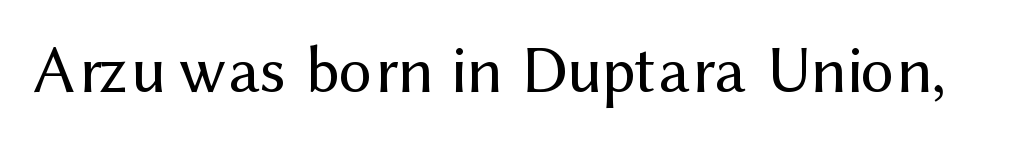
The typeface has the unassuming heft of standard copy or less. Italic? Not at all — the glyphs are vertical. The horizontal fit of the characters is conventional and even. The letters advance in unequal steps, a hallmark of proportional type.
